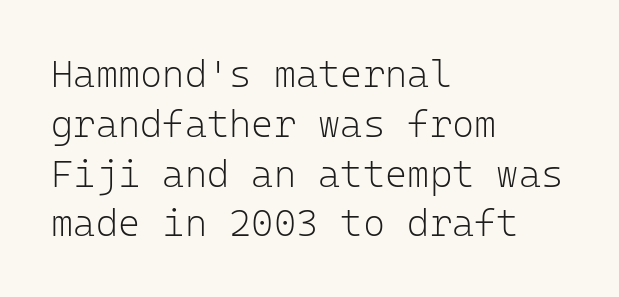
These lines stack with their left ends in a neat column. Does the leading feel generous? No, just average. Unlike a traditional serif, this face leaves its strokes unadorned. Plain, unruled lines of type.
